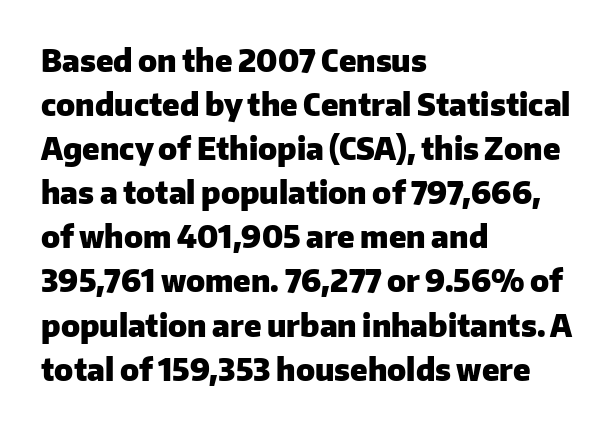
The image shows 30 px heavy sans-serif type, upright; set left-aligned, normal line spacing (1.47x), normal letter spacing, not underlined; low stroke contrast and a medium x-height.
